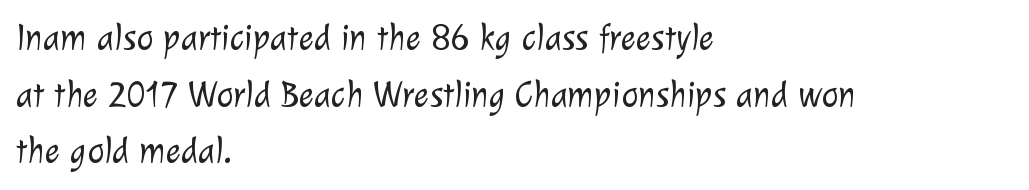
{"serif": "no", "bold": "no", "weight": "light", "width": "normal", "stroke_contrast": "low", "x_height": "medium", "monospaced": "no", "underline": "no", "align": "left", "line_spacing": "normal", "line_spacing_ratio": 1.57, "letter_spacing": "normal", "letter_spacing_em": 0.0, "glyph_px": 36}
